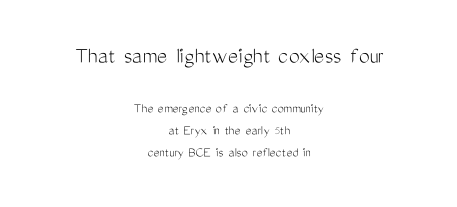
The image shows 24 px text type, upright; set centered, normal line spacing (1.57x), normal letter spacing, not underlined; the first (top) block is 1.71x larger.
